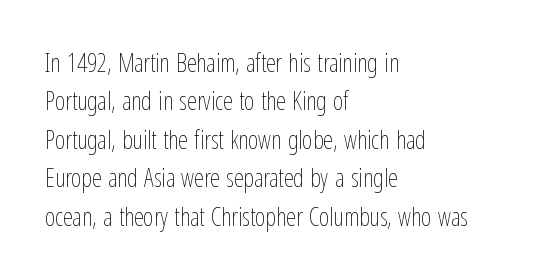
{"italic": "no", "bold": "no", "underline": "no", "align": "left", "line_spacing": "normal", "line_spacing_ratio": 1.54, "letter_spacing": "normal", "letter_spacing_em": 0.0, "glyph_px": 25}
